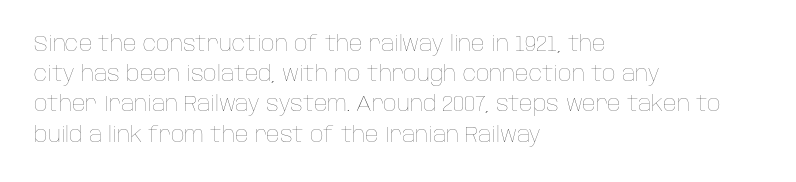
{"italic": "no", "bold": "no", "underline": "no", "align": "left", "line_spacing": "normal", "line_spacing_ratio": 1.44, "letter_spacing": "normal", "letter_spacing_em": 0.0, "glyph_px": 21}
